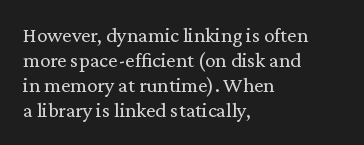
Visually the block forms a straight wall on the left and a jagged coastline on the right. Look at the tracking — it's just the regular setting, nothing added. The letters stand upright; this is a roman face. No letter is thick-stroked: the sample isn't bold. Nobody drew a line under any word here.
